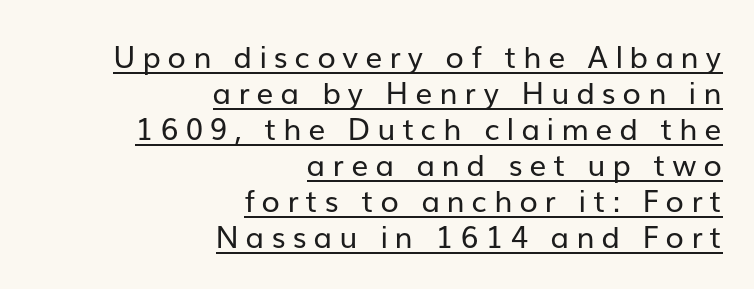
The image shows 30 px regular-weight sans-serif type, upright; set right-aligned, line spacing 1.2x, unusually wide letter spacing (+0.23 em), underlined; low stroke contrast and a medium x-height.
